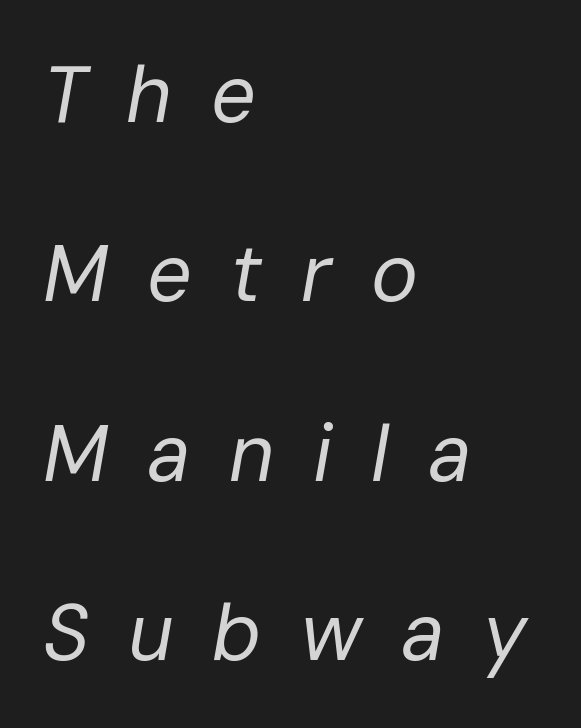
Q: Is the text bold? A: No.
Q: Is the text italic (slanted)? A: Yes, it leans right by about 10 degrees.
Q: Is the text underlined? A: No.
Q: How is the paragraph aligned? A: Left-aligned.
Q: Is the spacing between letters normal or unusually wide? A: Unusually wide.
Q: Is the spacing between lines tight, normal or loose? A: Loose.
Q: Width (condensed, normal, or wide)? A: Normal.
Q: Stroke contrast? A: Low.
Q: x-height? A: Medium.
Q: Monospaced? A: No.
